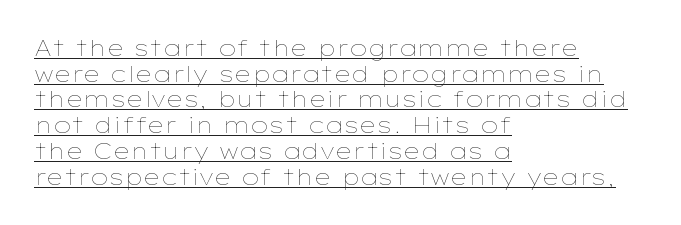
The image shows 22 px text type, upright; set left-aligned, line spacing 1.17x, normal letter spacing, underlined.
